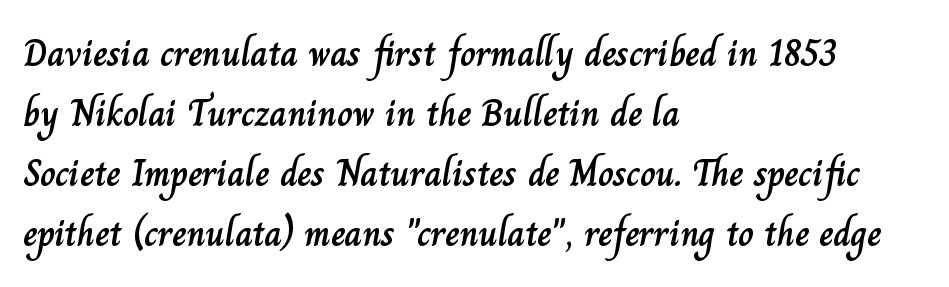
Q: Is the text italic (slanted)? A: Yes.
Q: Is the text underlined? A: No.
Q: How is the paragraph aligned? A: Left-aligned.
Q: Is the spacing between letters normal or unusually wide? A: Normal.
Q: Is the spacing between lines tight, normal or loose? A: Normal.
Q: Width (condensed, normal, or wide)? A: Normal.
Q: Stroke contrast? A: Low.
Q: x-height? A: Small.
Q: Monospaced? A: No.
